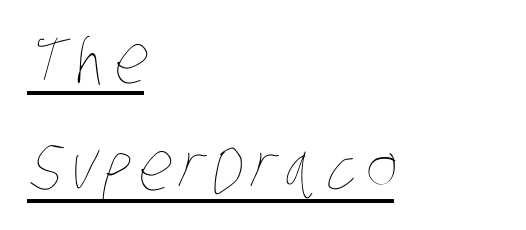
The image shows 67 px thin, condensed type; set left-aligned, normal line spacing (1.6x), underlined; low stroke contrast and a large x-height.
